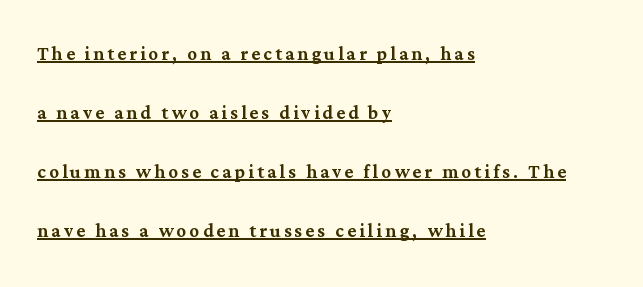
Q: Is the text italic (slanted)? A: No, it is upright.
Q: Is the text underlined? A: Yes.
Q: How is the paragraph aligned? A: Left-aligned.
Q: Is the spacing between lines tight, normal or loose? A: Loose.
